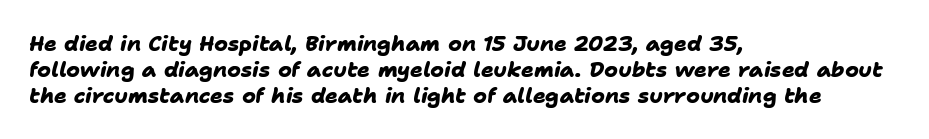
Q: Is the text bold? A: Yes.
Q: Is the text underlined? A: No.
Q: How is the paragraph aligned? A: Left-aligned.
Q: Is the spacing between letters normal or unusually wide? A: Normal.
